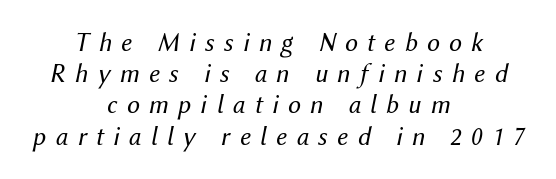
The image shows 26 px text type, italic (leaning right); set centered, line spacing 1.2x, unusually wide letter spacing (+0.36 em), not underlined.
